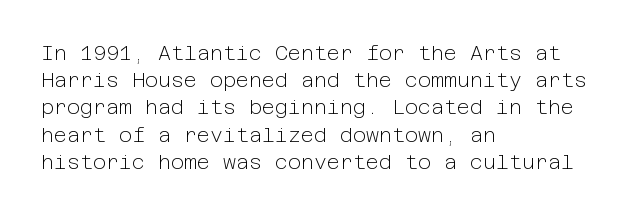
The text block is weighted toward the left margin, trailing off unevenly rightward. Summary of vertical rhythm: regular, with standard interline spacing. Spacing between characters is what you'd get straight out of the box. The letterforms sit at book weight or below.
